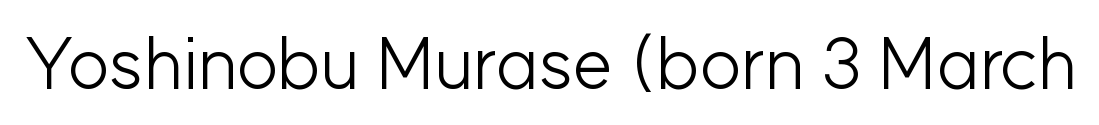
{"serif": "no", "italic": "no", "bold": "no", "weight": "light", "width": "normal", "stroke_contrast": "low", "x_height": "medium", "monospaced": "no", "underline": "no", "letter_spacing": "normal", "letter_spacing_em": 0.0, "glyph_px": 72}
